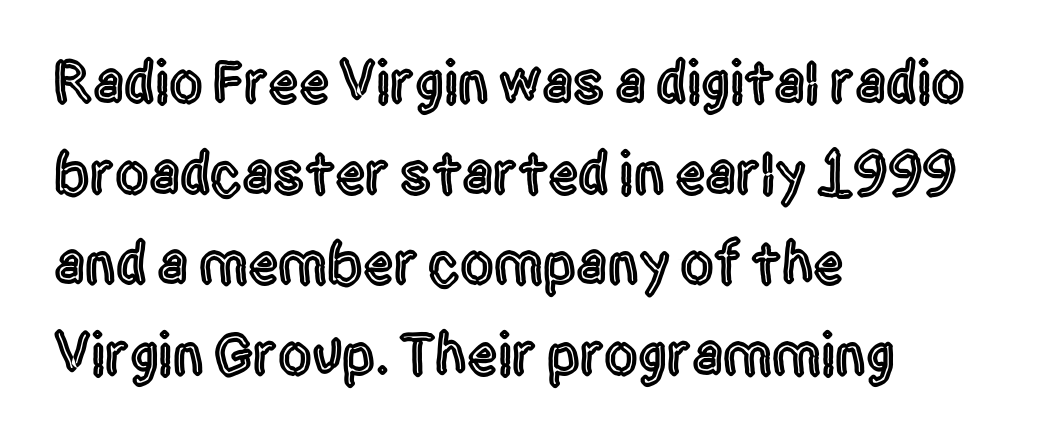
{"serif": "no", "italic": "no", "width": "condensed", "x_height": "large", "monospaced": "no", "underline": "no", "align": "left", "line_spacing": "normal", "line_spacing_ratio": 1.51, "letter_spacing": "normal", "letter_spacing_em": 0.0, "glyph_px": 60}
